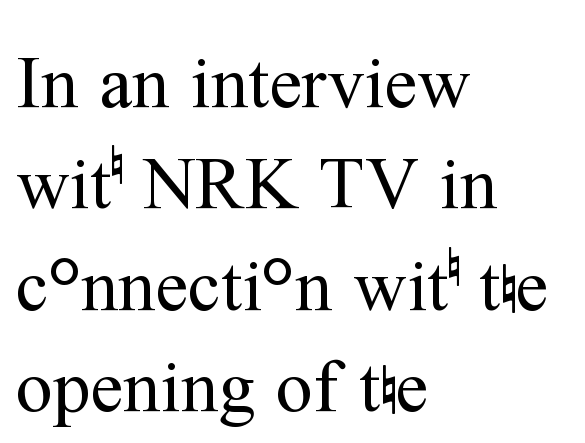
{"serif": "yes", "italic": "no", "bold": "no", "weight": "regular", "width": "normal", "stroke_contrast": "medium", "x_height": "medium", "monospaced": "no", "underline": "no", "align": "left", "line_spacing": "normal", "line_spacing_ratio": 1.37, "letter_spacing": "normal", "letter_spacing_em": 0.0, "glyph_px": 74}
